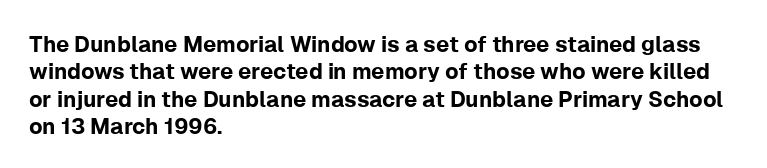
The image shows 22 px text type, upright; set left-aligned, normal line spacing (1.25x), normal letter spacing, not underlined.
